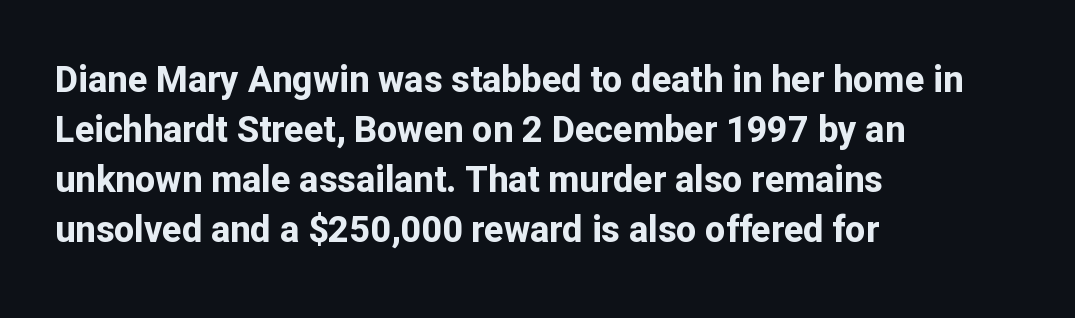
Has an underline been added? It has not. I'd describe the lettering as bold — thick and assertive. Default kerning and tracking; the words read as compact shapes. Classification — sans serif. The rendering uses natural spacing where letterforms have individual widths. The vertical gap from one line to the next is medium.
